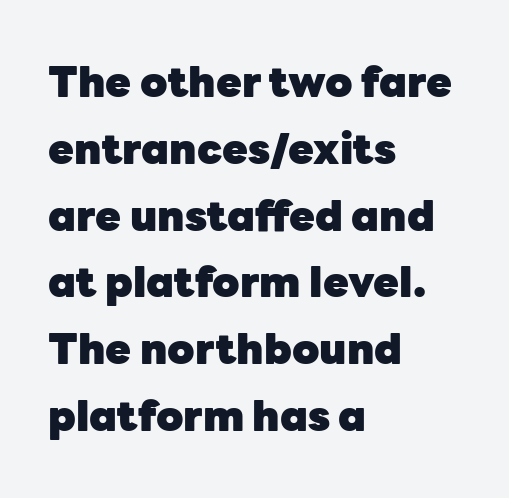
{"serif": "no", "italic": "no", "bold": "yes", "weight": "heavy", "width": "normal", "stroke_contrast": "low", "x_height": "medium", "monospaced": "no", "underline": "no", "align": "left", "line_spacing": "normal", "line_spacing_ratio": 1.59, "letter_spacing": "normal", "letter_spacing_em": 0.0, "glyph_px": 42}
